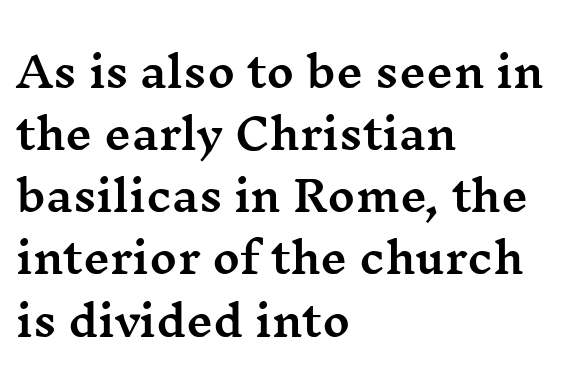
{"serif": "yes", "italic": "no", "width": "wide", "stroke_contrast": "medium", "x_height": "medium", "monospaced": "no", "underline": "no", "align": "left", "line_spacing": "normal", "line_spacing_ratio": 1.48, "letter_spacing": "normal", "letter_spacing_em": 0.0, "glyph_px": 42}
